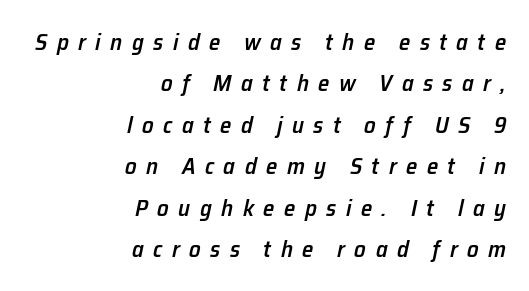
The image shows 23 px text type, italic (leaning right); set right-aligned, line spacing 1.8x, unusually wide letter spacing (+0.41 em), not underlined.
